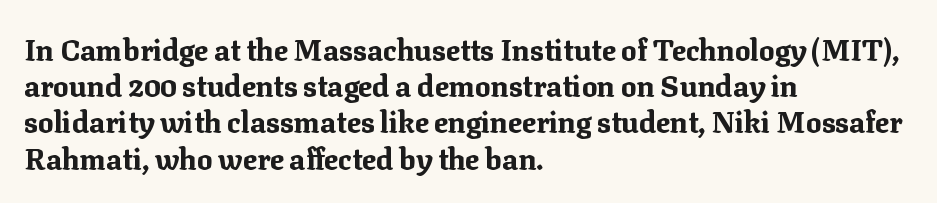
Check under the words: just untouched page. The glyphs have the mass of a bold cut. Every row of glyphs begins at an identical x-position on the left. Nope, not italic — everything's standing straight. Looks like regular typesetting: each glyph gets only the width it needs.
